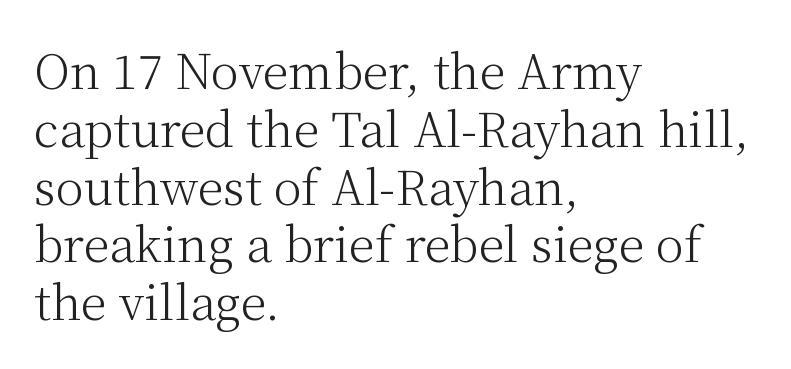
The image shows 47 px light serif type, upright; set left-aligned, line spacing 1.23x, normal letter spacing, not underlined; medium stroke contrast and a medium x-height.
